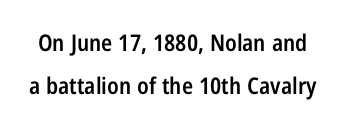
The image shows 23 px text type, upright; set line spacing 1.89x, normal letter spacing, not underlined.
